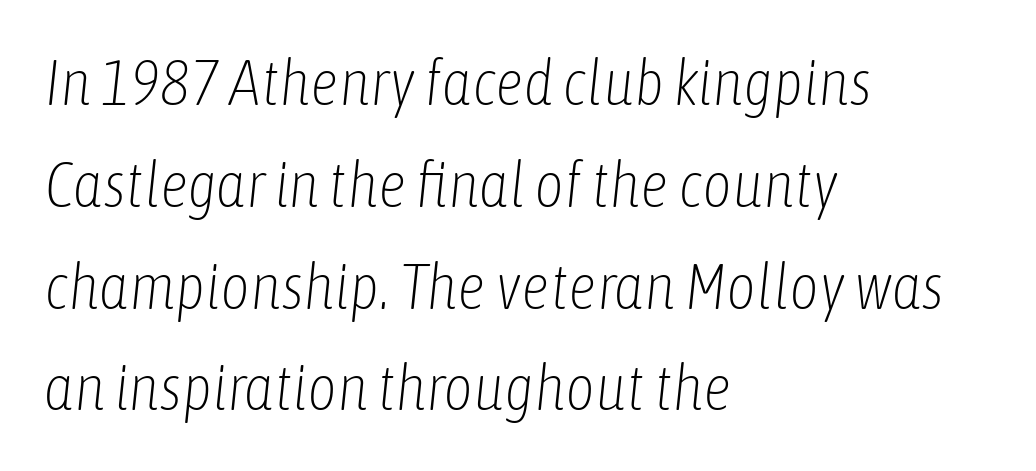
Q: Is the text bold? A: No.
Q: Is the text italic (slanted)? A: Yes, it leans right by about 6 degrees.
Q: Is the text underlined? A: No.
Q: How is the paragraph aligned? A: Left-aligned.
Q: Is the spacing between letters normal or unusually wide? A: Normal.
Q: Is the spacing between lines tight, normal or loose? A: Normal.
Q: Width (condensed, normal, or wide)? A: Condensed.
Q: Stroke contrast? A: Low.
Q: x-height? A: Medium.
Q: Monospaced? A: No.
